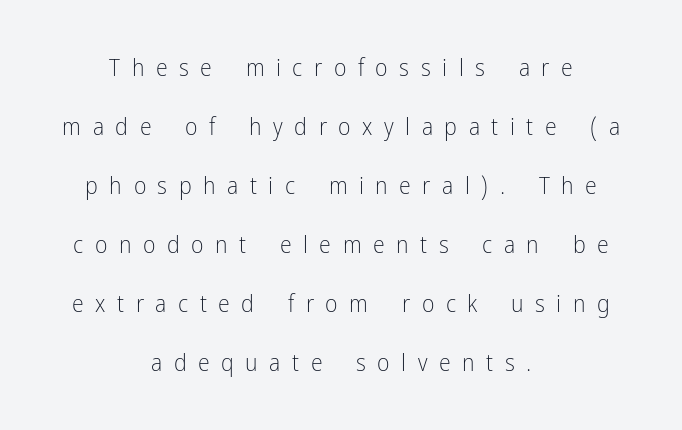
Q: Is the text bold? A: No.
Q: Is the text italic (slanted)? A: No, it is upright.
Q: Is the text underlined? A: No.
Q: How is the paragraph aligned? A: Centered.
Q: Is the spacing between letters normal or unusually wide? A: Unusually wide.
Q: Is the spacing between lines tight, normal or loose? A: Loose.
